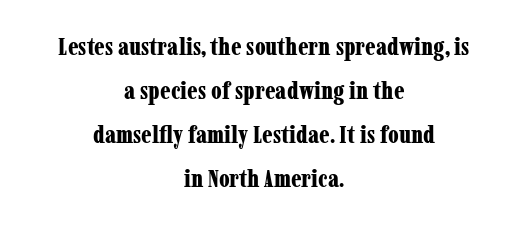
The passage shown is not underscored anywhere. Posture: upright roman. A centered setting, common on invitations and titles, is used for this passage. Is the letter spacing exaggerated? No — it looks like the ordinary default. Stroke thickness is high; the sample reads as a true bold.
